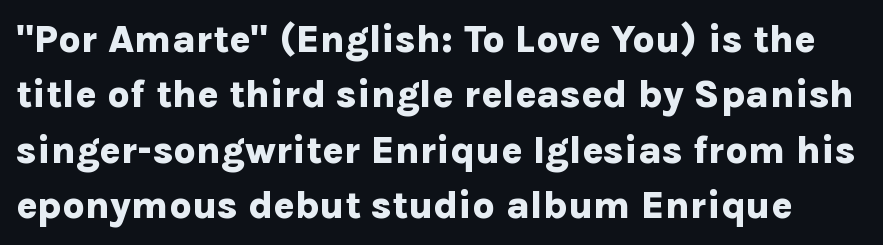
Q: Is the text bold? A: Yes.
Q: Is the text italic (slanted)? A: No, it is upright.
Q: Is the typeface a serif or a sans-serif typeface? A: Sans-serif.
Q: Is the text underlined? A: No.
Q: Is the spacing between letters normal or unusually wide? A: Normal.
Q: Is the spacing between lines tight, normal or loose? A: Normal.
Q: Width (condensed, normal, or wide)? A: Normal.
Q: Stroke contrast? A: Low.
Q: x-height? A: Medium.
Q: Monospaced? A: No.
